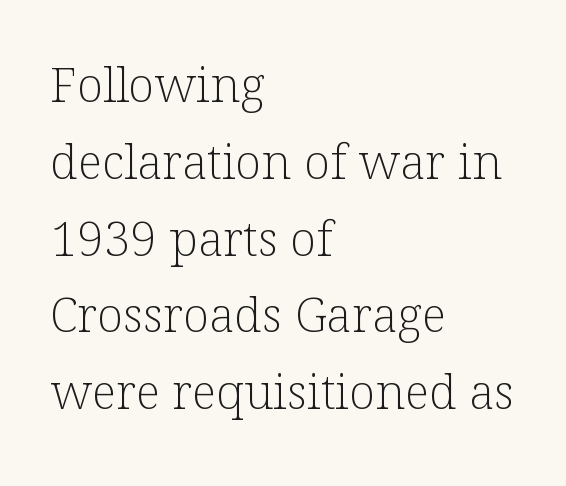
The image shows 48 px light serif type, upright; set left-aligned, normal line spacing (1.6x), normal letter spacing, not underlined; low stroke contrast and a medium x-height.
